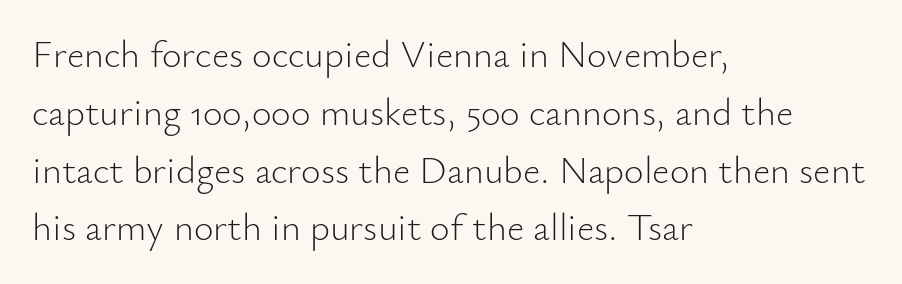
{"serif": "no", "italic": "no", "bold": "no", "weight": "light", "width": "normal", "stroke_contrast": "low", "x_height": "small", "monospaced": "no", "underline": "no", "align": "left", "line_spacing": "normal", "line_spacing_ratio": 1.52, "letter_spacing": "normal", "letter_spacing_em": 0.0, "glyph_px": 38}
